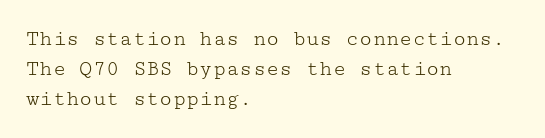
{"italic": "no", "bold": "no", "underline": "no", "align": "left", "line_spacing": "normal", "line_spacing_ratio": 1.37, "letter_spacing": "normal", "letter_spacing_em": 0.0, "glyph_px": 22}
